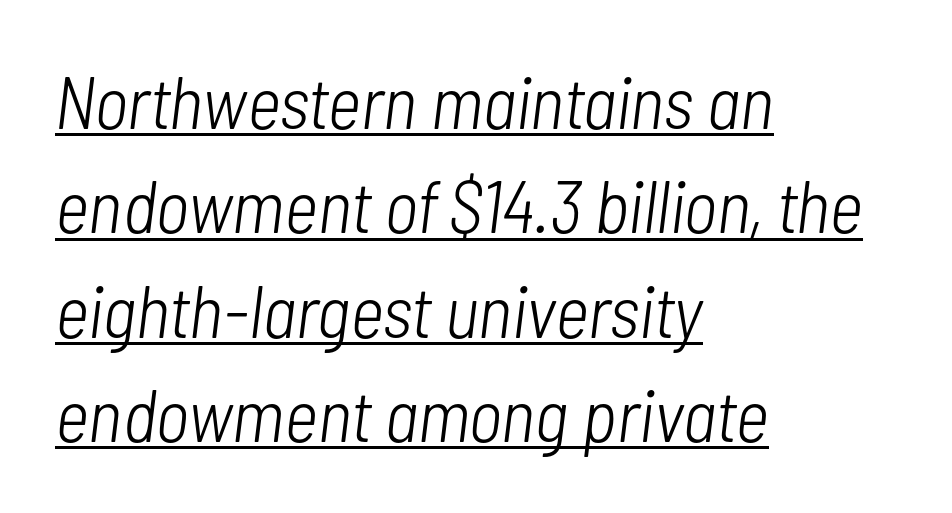
The image shows 74 px light, condensed type, italic (leaning right); set left-aligned, normal line spacing (1.41x), normal letter spacing, underlined; low stroke contrast and a medium x-height.
